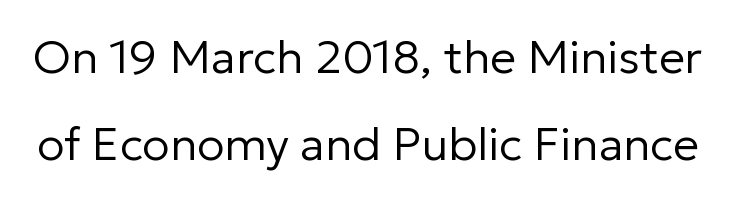
The letters sit at their default tracking, neither squeezed nor spread. Are there feet on the stems? There aren't — it's a sans. These glyphs show unthickened strokes, regular width or finer. Quick note: not italic, upright. Any mark beneath the type? The region is blank.
